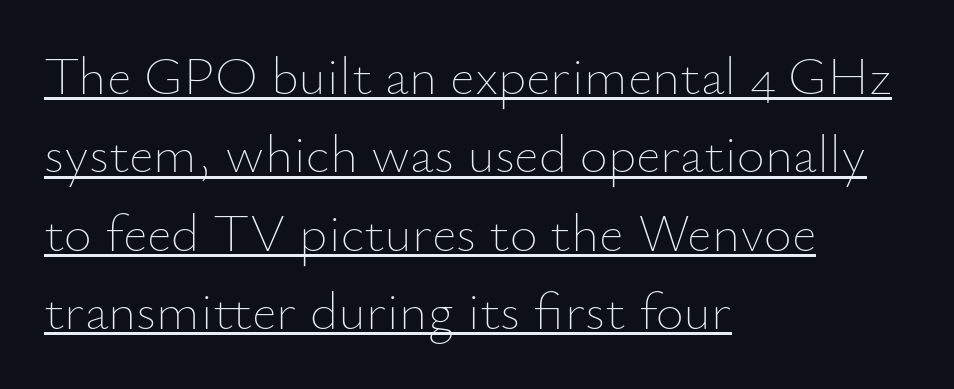
Q: Is the text bold? A: No.
Q: Is the text italic (slanted)? A: No, it is upright.
Q: Is the text underlined? A: Yes.
Q: How is the paragraph aligned? A: Left-aligned.
Q: Is the spacing between letters normal or unusually wide? A: Normal.
Q: Is the spacing between lines tight, normal or loose? A: Normal.
Q: Width (condensed, normal, or wide)? A: Normal.
Q: Stroke contrast? A: Low.
Q: x-height? A: Small.
Q: Monospaced? A: No.
